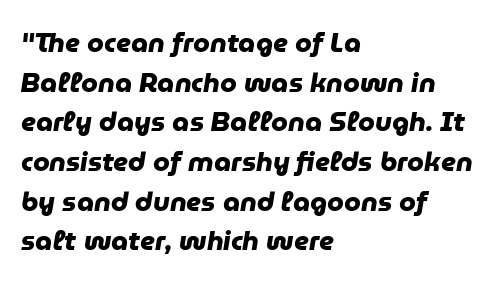
Q: Is the text bold? A: Yes.
Q: Is the text underlined? A: No.
Q: How is the paragraph aligned? A: Left-aligned.
Q: Is the spacing between letters normal or unusually wide? A: Normal.
Q: Is the spacing between lines tight, normal or loose? A: Normal.
